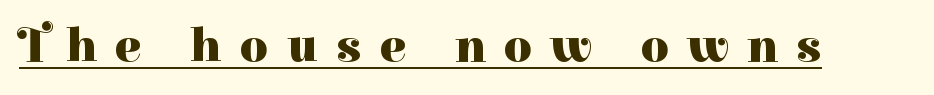
Think of a printed novel: that variable character pitch is what you see here. This is serif lettering, the kind often seen in printed books. Style check: upright. Pretty heavy lettering here — definitely bold. The face used here appears with an underline applied. Caption: expanded tracking, letters set apart.
